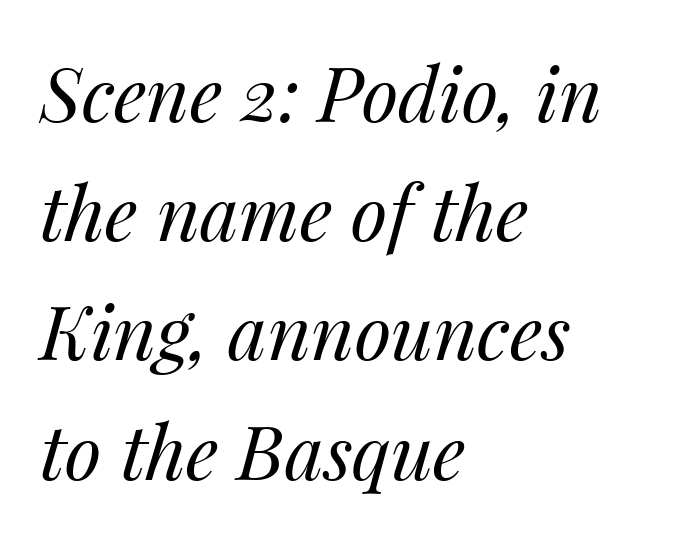
The image shows 75 px regular-weight type, italic (leaning right); set left-aligned, normal line spacing (1.59x), normal letter spacing, not underlined; medium stroke contrast and a medium x-height.
